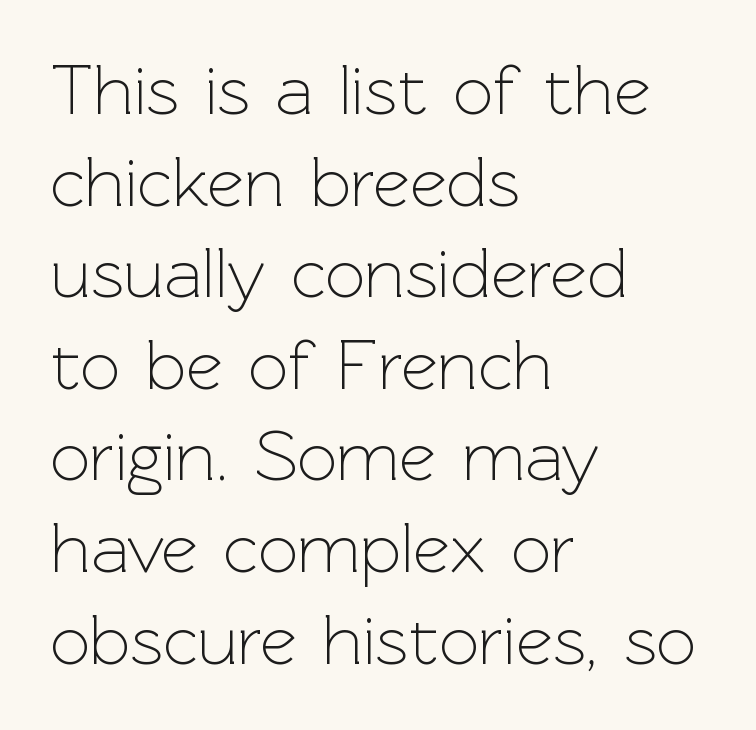
{"serif": "no", "italic": "no", "bold": "no", "weight": "light", "width": "normal", "x_height": "medium", "monospaced": "no", "underline": "no", "align": "left", "line_spacing": "normal", "line_spacing_ratio": 1.29, "letter_spacing": "normal", "letter_spacing_em": 0.0, "glyph_px": 71}
